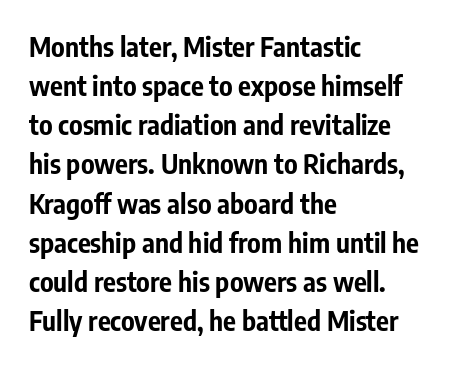
The typography opts for an upright posture over an oblique one. The face used here has the dense, thick strokes of a bold. Words float on clear page, feet unadorned. The typesetter chose a ragged-right arrangement here.
